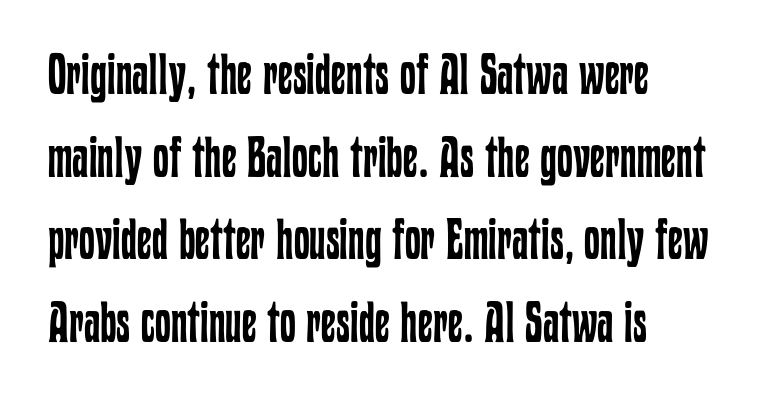
The image shows 57 px regular-weight, condensed type, upright; set normal line spacing (1.45x), normal letter spacing, not underlined; low stroke contrast and a medium x-height.
